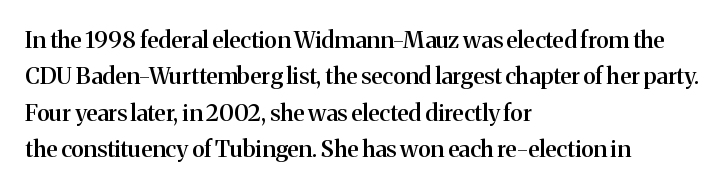
Q: Is the text bold? A: Semi-bold.
Q: Is the text italic (slanted)? A: No, it is upright.
Q: Is the text underlined? A: No.
Q: How is the paragraph aligned? A: Left-aligned.
Q: Is the spacing between letters normal or unusually wide? A: Normal.
Q: Is the spacing between lines tight, normal or loose? A: Normal.
